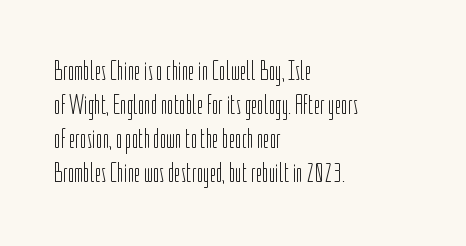
Q: Is the text bold? A: No.
Q: Is the text italic (slanted)? A: No, it is upright.
Q: Is the typeface a serif or a sans-serif typeface? A: Sans-serif.
Q: Is the text underlined? A: No.
Q: How is the paragraph aligned? A: Left-aligned.
Q: Is the spacing between letters normal or unusually wide? A: Normal.
Q: Width (condensed, normal, or wide)? A: Condensed.
Q: Stroke contrast? A: Low.
Q: x-height? A: Medium.
Q: Monospaced? A: No.
